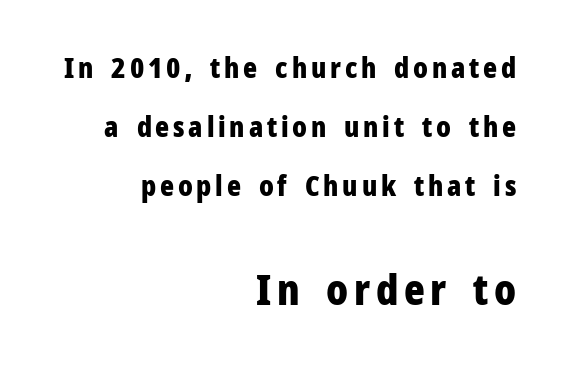
This is sans-serif lettering, the kind often seen on screens and signage. The face used here is proportionally spaced, like ordinary book or web type. The lines are quadded right. Larger block? The one below; the one above is distinctly smaller. Summary of weight: heavy, a full bold. The zone under the glyphs is completely vacant.
